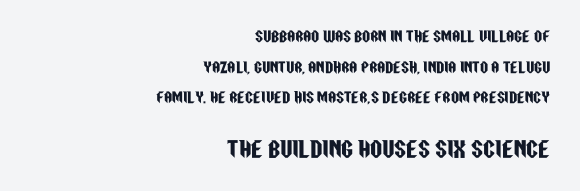
Which margin do the lines hug? The right one — the left edge is uneven. Ascenders rise straight up at ninety degrees. Larger block? The one below; the one above is distinctly smaller. Students, note that the glyphs here touch the page at normal intervals. Quick note: underline off. In terms of leading, this rendering errs on the spacious side.
